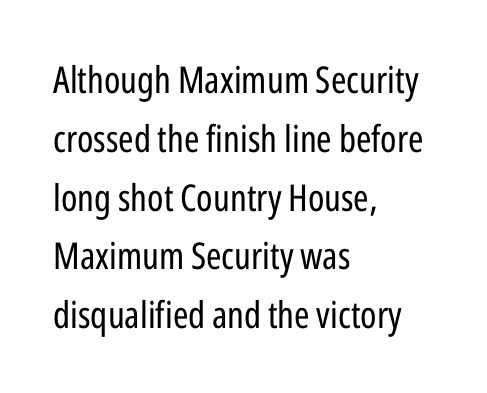
{"serif": "no", "italic": "no", "bold": "no", "weight": "regular", "width": "condensed", "stroke_contrast": "low", "x_height": "medium", "monospaced": "no", "underline": "no", "align": "left", "line_spacing": "normal", "line_spacing_ratio": 1.59, "letter_spacing": "normal", "letter_spacing_em": 0.0, "glyph_px": 37}
